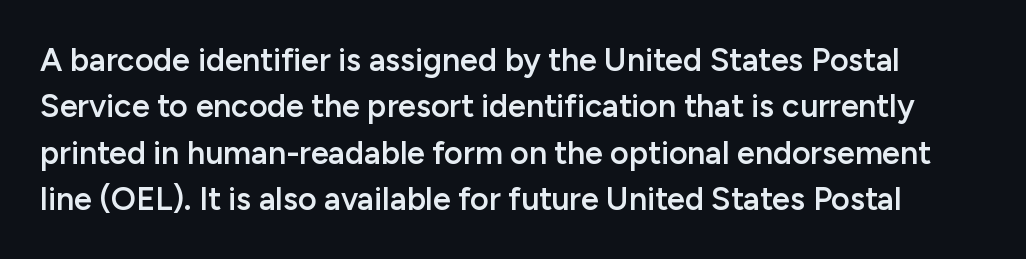
{"serif": "no", "italic": "no", "bold": "semi", "weight": "semibold", "width": "normal", "stroke_contrast": "low", "x_height": "medium", "monospaced": "no", "underline": "no", "line_spacing": "normal", "line_spacing_ratio": 1.45, "letter_spacing": "normal", "letter_spacing_em": 0.0, "glyph_px": 32}
